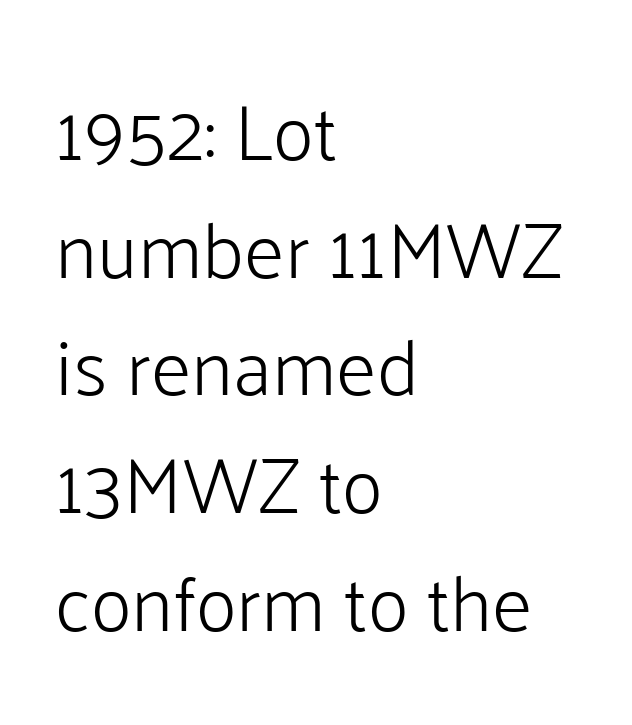
Q: Is the text bold? A: No.
Q: Is the text italic (slanted)? A: No, it is upright.
Q: Is the typeface a serif or a sans-serif typeface? A: Sans-serif.
Q: Is the text underlined? A: No.
Q: How is the paragraph aligned? A: Left-aligned.
Q: Is the spacing between letters normal or unusually wide? A: Normal.
Q: Is the spacing between lines tight, normal or loose? A: Normal.
Q: Width (condensed, normal, or wide)? A: Normal.
Q: Stroke contrast? A: Low.
Q: x-height? A: Medium.
Q: Monospaced? A: No.
